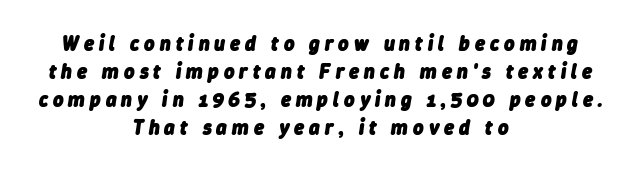
{"italic": "yes", "lean": "right", "slant_degrees": 9, "bold": "yes", "underline": "no", "align": "center", "line_spacing": "normal", "line_spacing_ratio": 1.4, "letter_spacing": "wide", "letter_spacing_em": 0.25, "glyph_px": 20}
